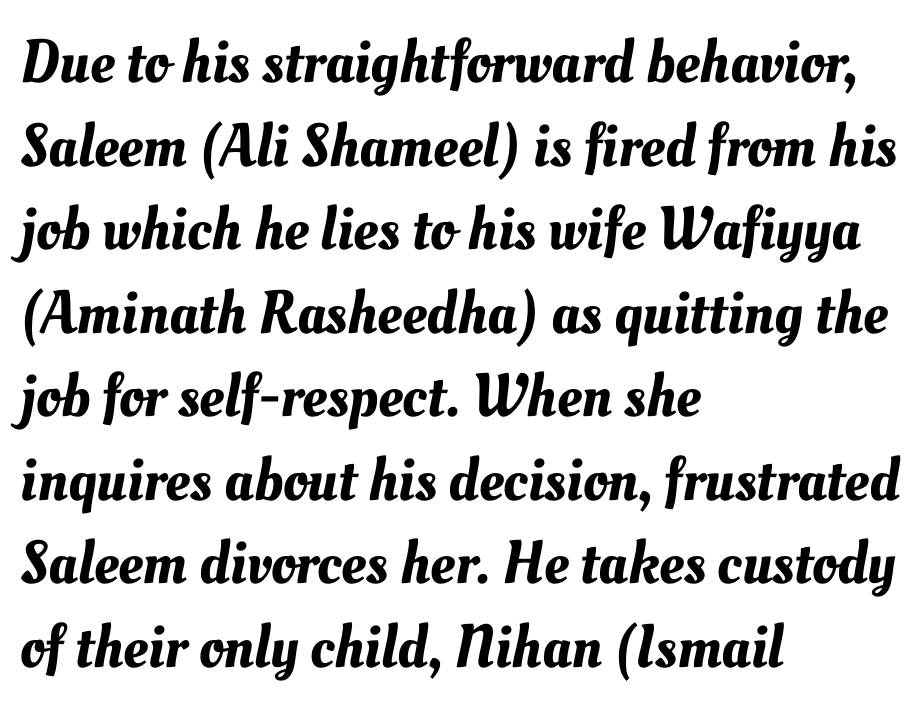
{"width": "normal", "stroke_contrast": "medium", "x_height": "small", "monospaced": "no", "underline": "no", "align": "left", "line_spacing": "normal", "line_spacing_ratio": 1.37, "letter_spacing": "normal", "letter_spacing_em": 0.0, "glyph_px": 61}
